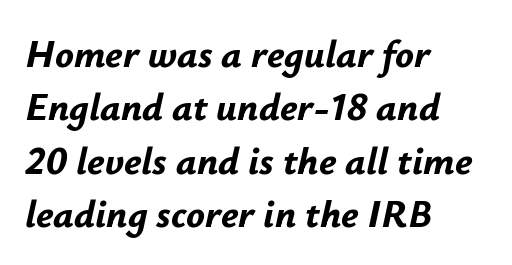
{"italic": "yes", "lean": "right", "slant_degrees": 12, "bold": "yes", "weight": "bold", "width": "normal", "stroke_contrast": "low", "x_height": "small", "monospaced": "no", "underline": "no", "align": "left", "line_spacing": "normal", "line_spacing_ratio": 1.37, "letter_spacing": "normal", "letter_spacing_em": 0.0, "glyph_px": 39}
